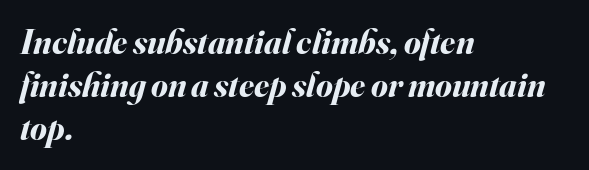
The image shows 34 px bold type, italic (leaning right); set left-aligned, normal line spacing (1.27x), normal letter spacing, not underlined; medium stroke contrast and a small x-height.
